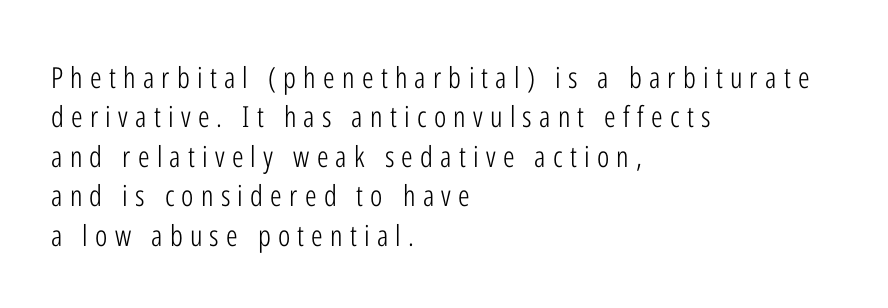
{"serif": "no", "italic": "no", "bold": "no", "weight": "light", "width": "condensed", "stroke_contrast": "low", "x_height": "medium", "monospaced": "no", "underline": "no", "align": "left", "line_spacing": "normal", "line_spacing_ratio": 1.36, "letter_spacing": "wide", "letter_spacing_em": 0.25, "glyph_px": 29}
